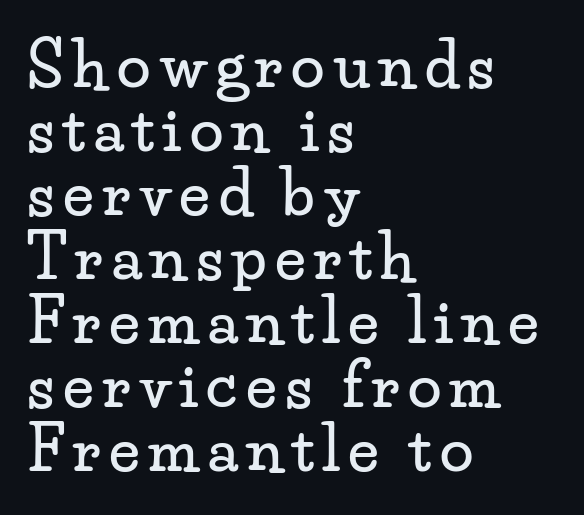
Q: Is the text italic (slanted)? A: No, it is upright.
Q: Is the typeface a serif or a sans-serif typeface? A: Serif.
Q: Is the text underlined? A: No.
Q: How is the paragraph aligned? A: Left-aligned.
Q: Is the spacing between lines tight, normal or loose? A: Tight.
Q: Width (condensed, normal, or wide)? A: Wide.
Q: Stroke contrast? A: Low.
Q: x-height? A: Small.
Q: Monospaced? A: No.
